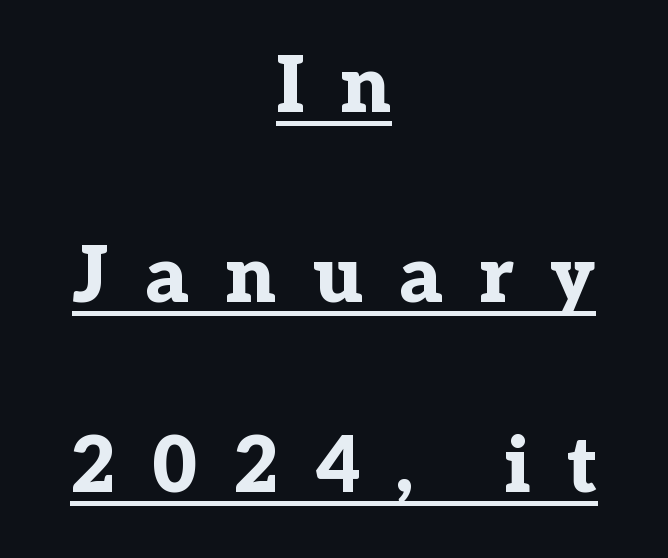
Every letter is thick-stroked: bold, no question. Every stem runs plumb, perpendicular to the baseline. This sample uses expanded letter spacing, leaving extra air between glyphs. This rendering uses center alignment, leaving both contours irregular but symmetric. Serifs: yes, visible at the terminals of the letterforms. The string is rendered with underlining switched on.
